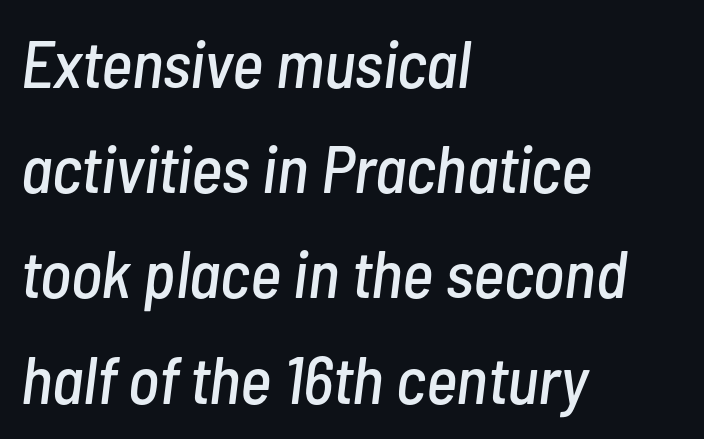
The letterforms sit shoulder to shoulder at normal distance. A clean baseline with only descenders dipping below it. The vertical gap from one line to the next is medium. Is the type slanted? Yes — the strokes lean at a clear angle.
